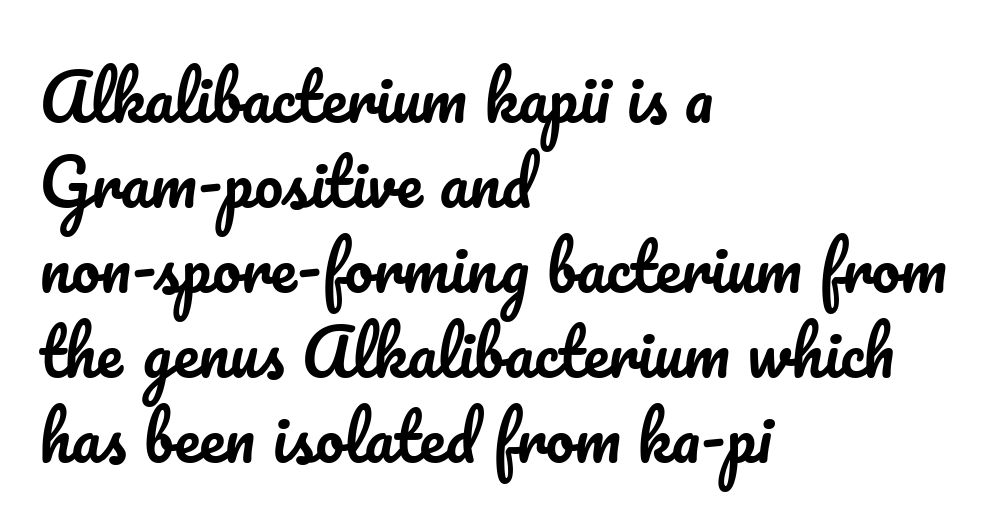
{"width": "normal", "stroke_contrast": "low", "x_height": "small", "monospaced": "no", "underline": "no", "align": "left", "line_spacing": "normal", "line_spacing_ratio": 1.33, "letter_spacing": "normal", "letter_spacing_em": 0.0, "glyph_px": 64}
